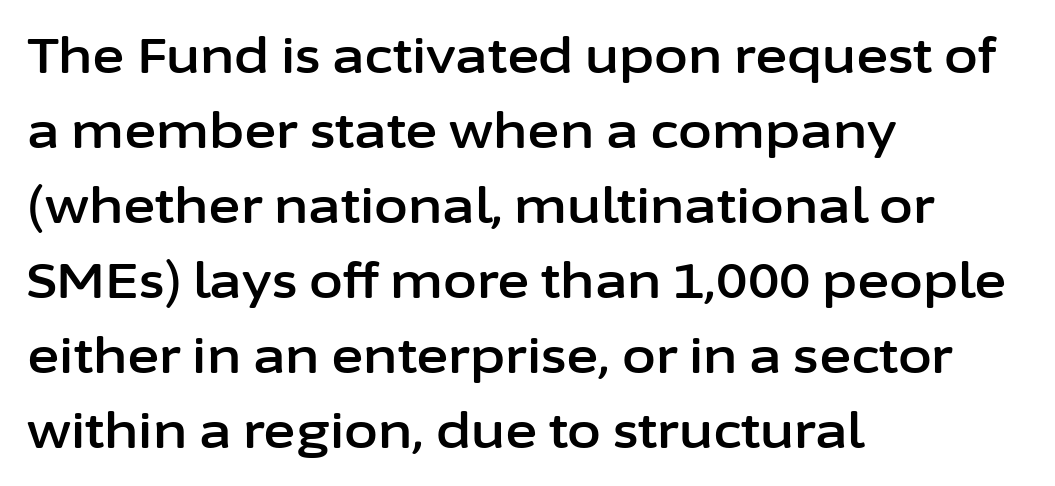
{"serif": "no", "italic": "no", "width": "normal", "stroke_contrast": "low", "x_height": "medium", "monospaced": "no", "underline": "no", "align": "left", "line_spacing": "normal", "line_spacing_ratio": 1.53, "letter_spacing": "normal", "letter_spacing_em": 0.0, "glyph_px": 49}
